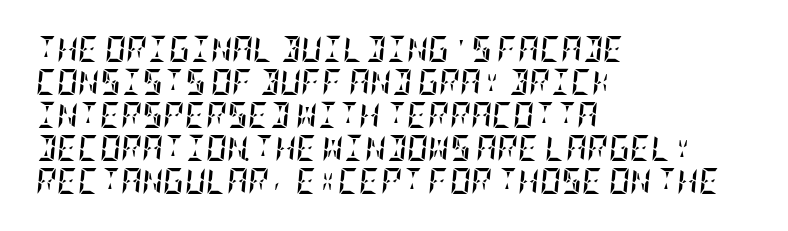
The image shows 26 px bold type, italic (leaning right); set left-aligned, normal line spacing (1.27x), normal letter spacing, not underlined.
